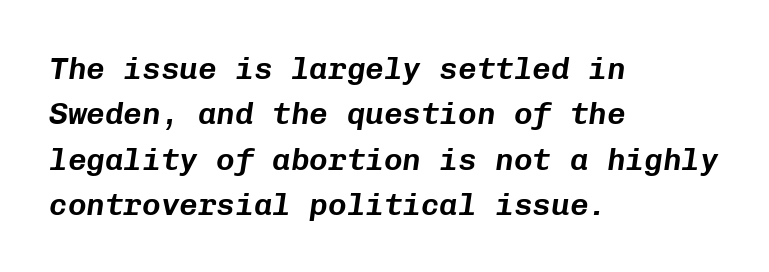
The image shows 31 px text type, italic (leaning right), monospaced; set left-aligned, normal line spacing (1.46x), normal letter spacing, not underlined; low stroke contrast and a medium x-height.
